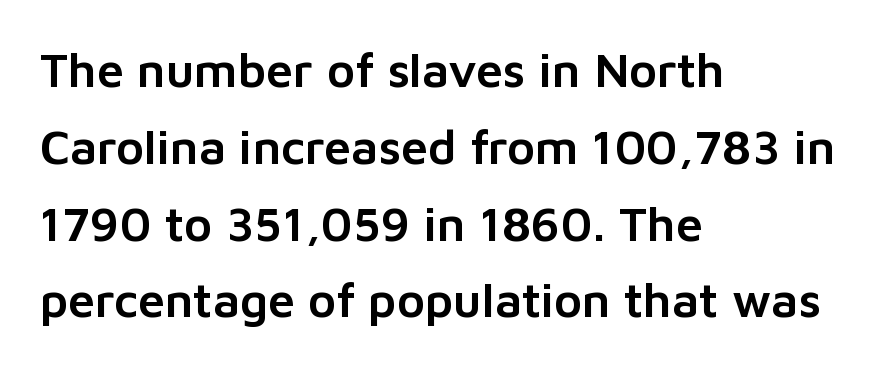
The image shows 48 px sans-serif type, upright; set left-aligned, normal line spacing (1.6x), normal letter spacing, not underlined; low stroke contrast and a medium x-height.
